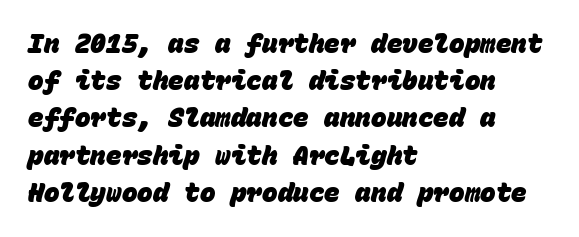
Q: Is the text bold? A: Yes.
Q: Is the text underlined? A: No.
Q: How is the paragraph aligned? A: Left-aligned.
Q: Is the spacing between letters normal or unusually wide? A: Normal.
Q: Is the spacing between lines tight, normal or loose? A: Normal.
